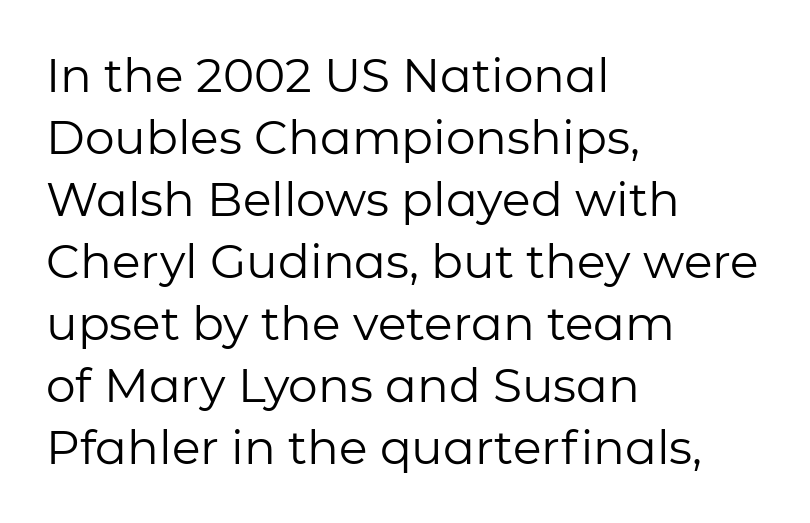
Q: Is the text bold? A: No.
Q: Is the text italic (slanted)? A: No, it is upright.
Q: Is the typeface a serif or a sans-serif typeface? A: Sans-serif.
Q: Is the text underlined? A: No.
Q: How is the paragraph aligned? A: Left-aligned.
Q: Is the spacing between letters normal or unusually wide? A: Normal.
Q: Is the spacing between lines tight, normal or loose? A: Normal.
Q: Width (condensed, normal, or wide)? A: Normal.
Q: Stroke contrast? A: Low.
Q: x-height? A: Medium.
Q: Monospaced? A: No.
